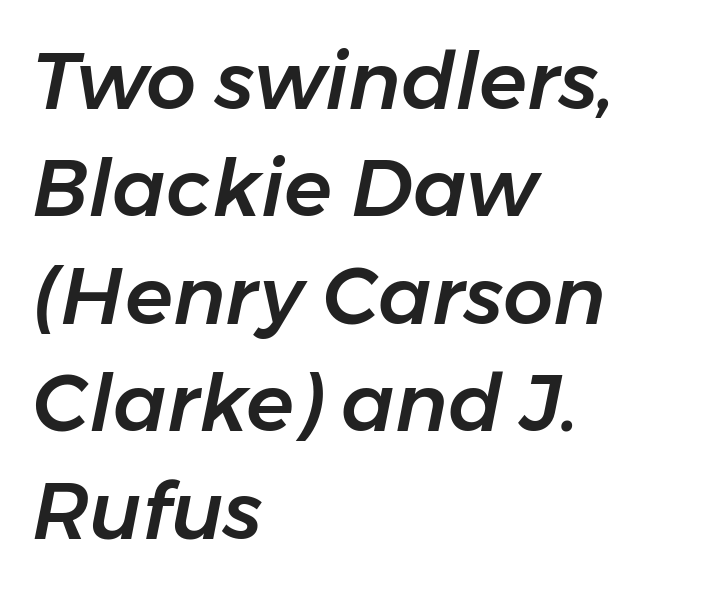
Each letter keeps its own natural width here, so spacing adapts to shape. There is no visible air inserted between adjacent glyphs. This sample uses an oblique cut, with every glyph tilted off the vertical. The vertical gap from one line to the next is medium. The paragraph has a hard left edge and a soft right edge. Descender tails drop into unmarked territory.
